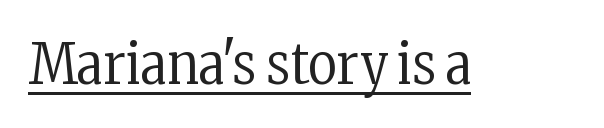
{"serif": "yes", "italic": "no", "bold": "no", "weight": "regular", "width": "condensed", "stroke_contrast": "low", "x_height": "medium", "monospaced": "no", "underline": "yes", "letter_spacing": "normal", "letter_spacing_em": 0.0, "glyph_px": 56}
